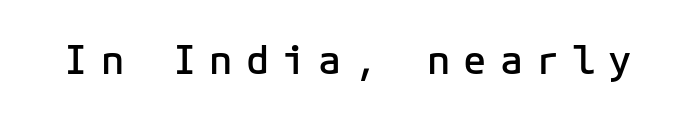
Q: Is the text bold? A: Semi-bold.
Q: Is the text italic (slanted)? A: No, it is upright.
Q: Is the typeface a serif or a sans-serif typeface? A: Sans-serif.
Q: Is the text underlined? A: No.
Q: Is the spacing between letters normal or unusually wide? A: Unusually wide.
Q: Width (condensed, normal, or wide)? A: Normal.
Q: Stroke contrast? A: Low.
Q: x-height? A: Medium.
